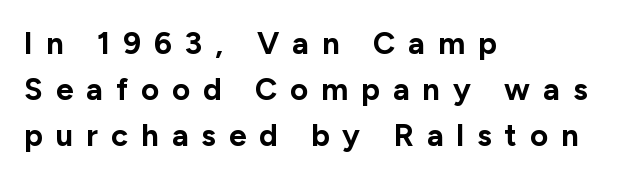
The image shows 31 px bold sans-serif type, upright; set left-aligned, normal line spacing (1.48x), unusually wide letter spacing (+0.42 em), not underlined; low stroke contrast and a medium x-height.
